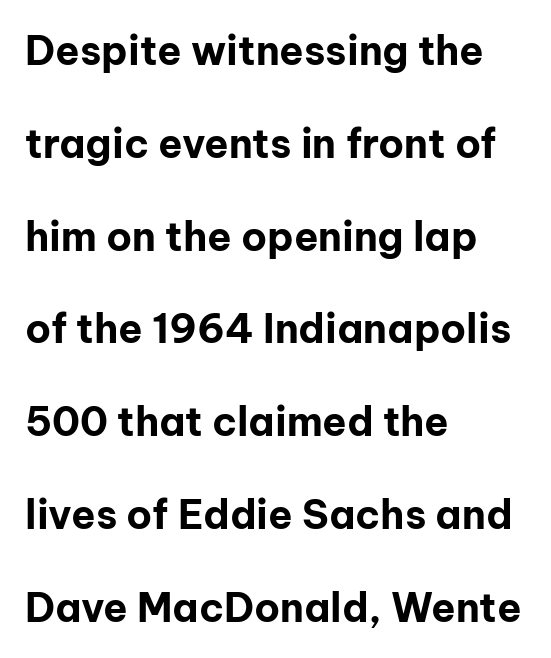
{"serif": "no", "italic": "no", "bold": "yes", "weight": "bold", "width": "normal", "stroke_contrast": "low", "x_height": "medium", "monospaced": "no", "underline": "no", "align": "left", "line_spacing": "loose", "line_spacing_ratio": 2.32, "letter_spacing": "normal", "letter_spacing_em": 0.0, "glyph_px": 40}
